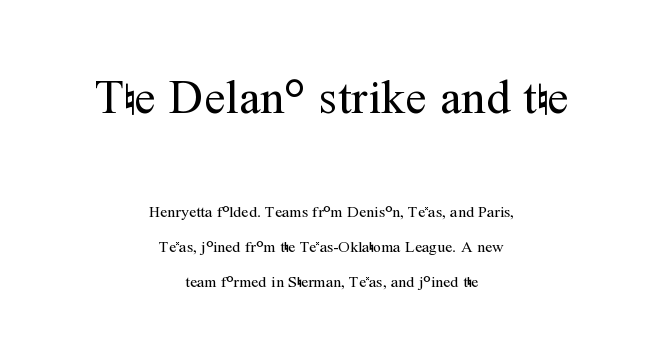
{"serif": "yes", "italic": "no", "bold": "no", "weight": "regular", "width": "normal", "stroke_contrast": "medium", "x_height": "medium", "monospaced": "no", "underline": "no", "align": "center", "line_spacing": "loose", "line_spacing_ratio": 2.18, "letter_spacing": "normal", "letter_spacing_em": 0.0, "larger_block": "first", "size_ratio": 3.0, "glyph_px": 48}
